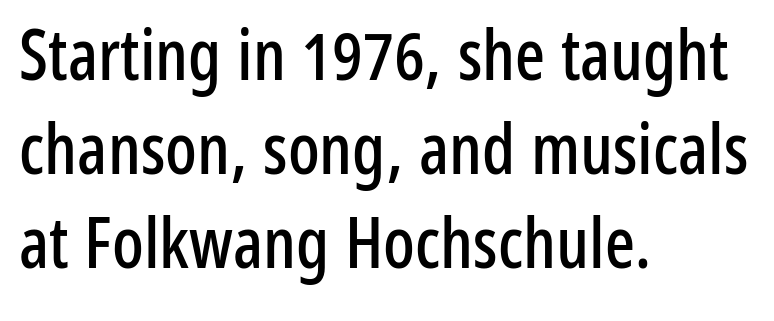
{"serif": "no", "italic": "no", "width": "condensed", "stroke_contrast": "low", "x_height": "medium", "monospaced": "no", "underline": "no", "align": "left", "line_spacing": "normal", "line_spacing_ratio": 1.34, "letter_spacing": "normal", "letter_spacing_em": 0.0, "glyph_px": 70}
